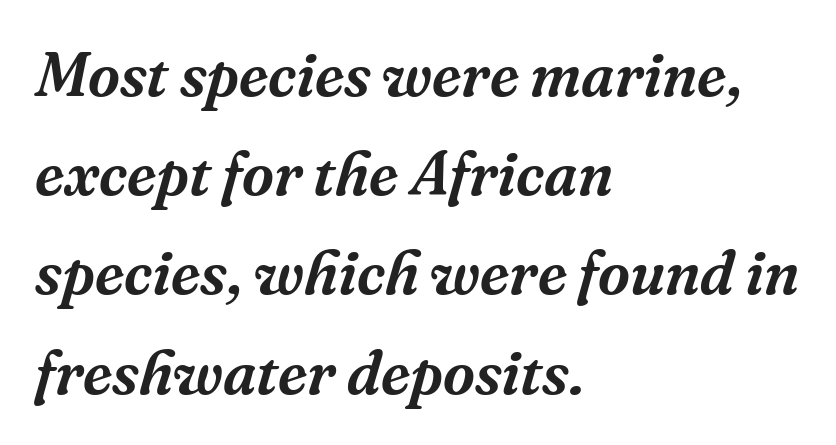
The setting favours the left margin, as ordinary paragraphs usually do. Words appear dense and cohesive because spacing is normal. Vertical spacing — default. The specimen omits any rule beneath the text block's lines. Here the designer chose a conventional face with non-uniform glyph widths. Serifs: yes, visible at the terminals of the letterforms.
